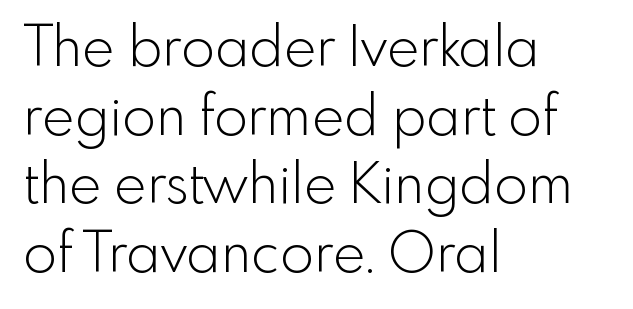
{"serif": "no", "italic": "no", "bold": "no", "weight": "light", "width": "normal", "x_height": "small", "monospaced": "no", "underline": "no", "align": "left", "line_spacing": "normal", "line_spacing_ratio": 1.25, "letter_spacing": "normal", "letter_spacing_em": 0.0, "glyph_px": 55}
